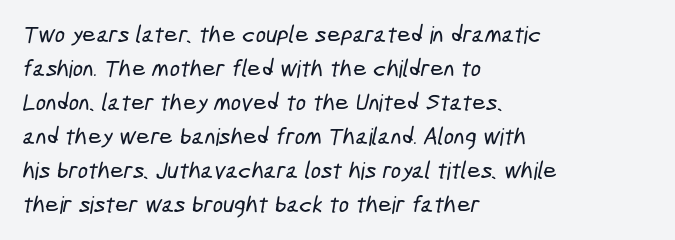
The image shows 24 px text type; set left-aligned, normal line spacing (1.42x), normal letter spacing, not underlined.
